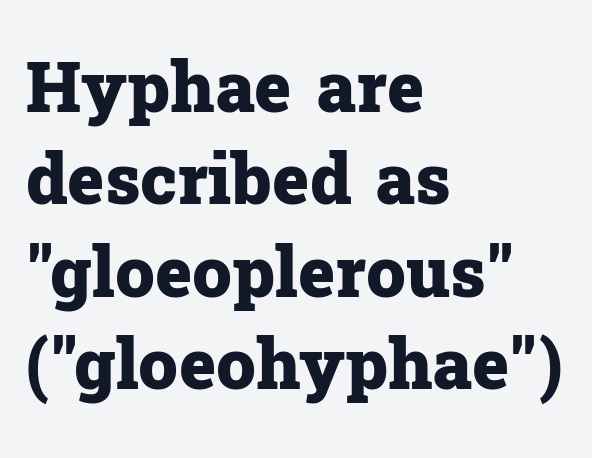
The image shows 70 px heavy serif type, upright; set left-aligned, normal line spacing (1.32x), normal letter spacing, not underlined; low stroke contrast and a medium x-height.
